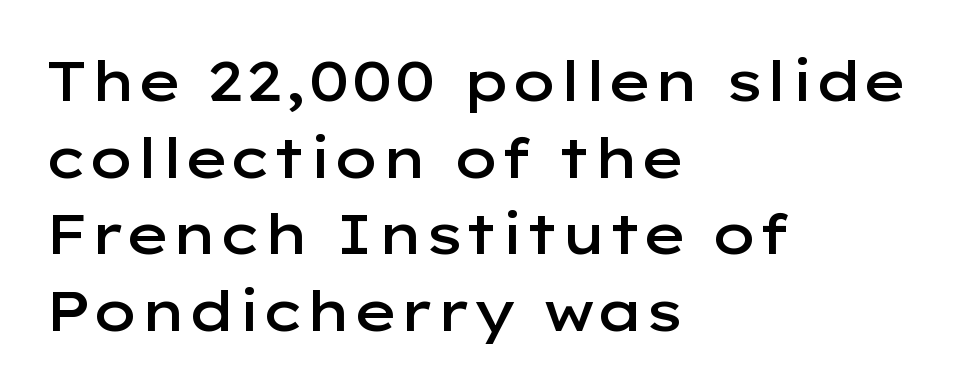
Q: Is the text bold? A: Semi-bold.
Q: Is the text italic (slanted)? A: No, it is upright.
Q: Is the typeface a serif or a sans-serif typeface? A: Sans-serif.
Q: Is the text underlined? A: No.
Q: How is the paragraph aligned? A: Left-aligned.
Q: Is the spacing between letters normal or unusually wide? A: Normal.
Q: Is the spacing between lines tight, normal or loose? A: Normal.
Q: Width (condensed, normal, or wide)? A: Wide.
Q: Stroke contrast? A: Low.
Q: x-height? A: Medium.
Q: Monospaced? A: No.
